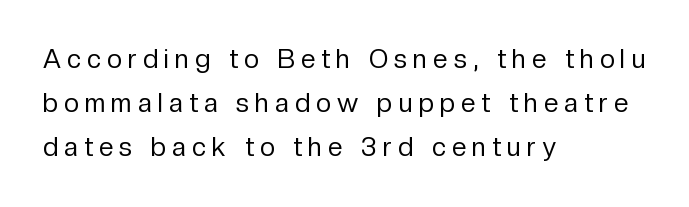
The image shows 26 px text type, upright; set left-aligned, normal line spacing (1.7x), unusually wide letter spacing (+0.24 em), not underlined.
